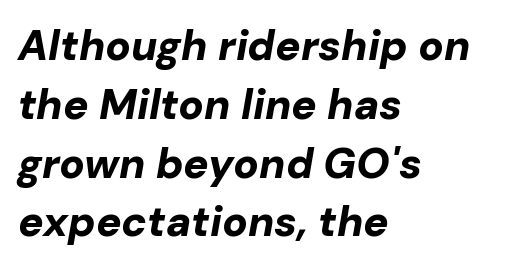
The space directly below the letters is spotless. The vertical gap from one line to the next is medium. This sample uses plain, unmodified letter spacing. I'd describe the lettering as bold — thick and assertive.
